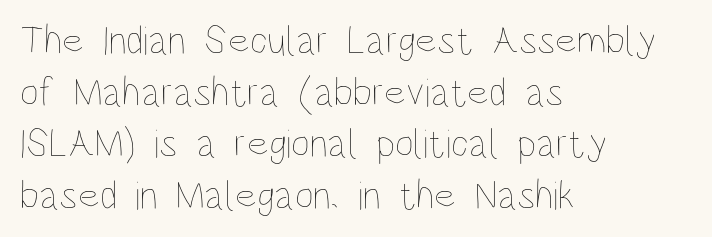
Style check: upright. Rule under the text: the space is simply empty. The horizontal fit of the characters is conventional and even. Spacing verdict: proportional, widths tailored to each character. Nothing heavy about these letters — not bold at all. Notice how descenders clear the ascenders below comfortably — that's standard leading.
